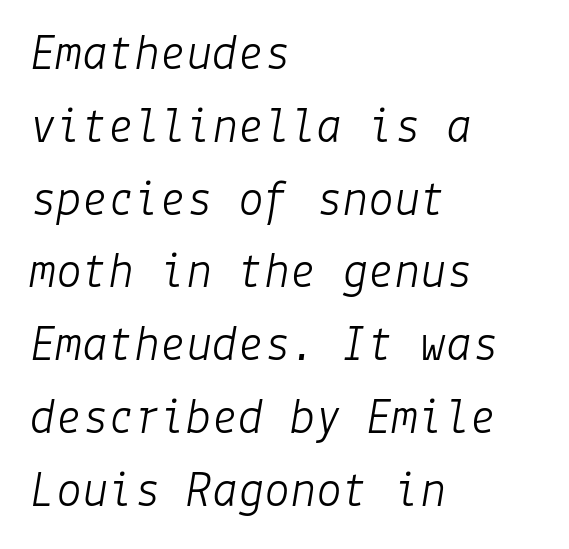
{"italic": "yes", "lean": "right", "slant_degrees": 9, "bold": "no", "weight": "light", "width": "normal", "stroke_contrast": "low", "x_height": "medium", "underline": "no", "align": "left", "line_spacing": "normal", "line_spacing_ratio": 1.4, "letter_spacing": "normal", "letter_spacing_em": 0.0, "glyph_px": 52}
